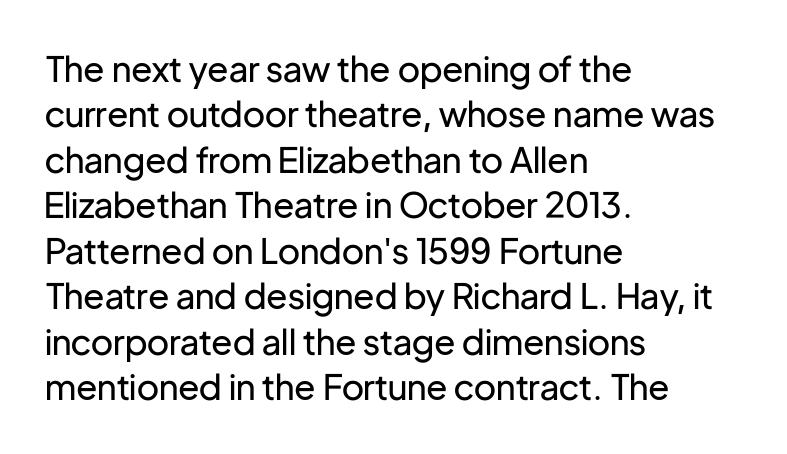
Q: Is the text bold? A: No.
Q: Is the text italic (slanted)? A: No, it is upright.
Q: Is the typeface a serif or a sans-serif typeface? A: Sans-serif.
Q: Is the text underlined? A: No.
Q: How is the paragraph aligned? A: Left-aligned.
Q: Is the spacing between letters normal or unusually wide? A: Normal.
Q: Is the spacing between lines tight, normal or loose? A: Normal.
Q: Width (condensed, normal, or wide)? A: Normal.
Q: Stroke contrast? A: Low.
Q: x-height? A: Medium.
Q: Monospaced? A: No.
